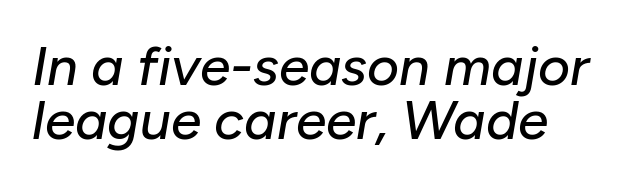
{"italic": "yes", "lean": "right", "slant_degrees": 10, "width": "normal", "stroke_contrast": "low", "x_height": "medium", "monospaced": "no", "underline": "no", "line_spacing": "tight", "line_spacing_ratio": 0.98, "letter_spacing": "normal", "letter_spacing_em": 0.0, "glyph_px": 55}
